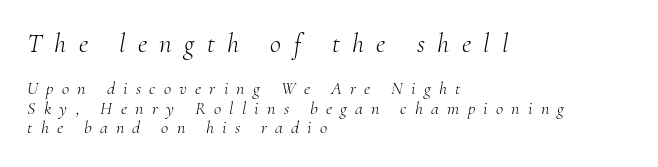
Plain, unruled lines of type. This sample uses expanded letter spacing, leaving extra air between glyphs. Tightly led — the rows are bunched. Weight: not bold — regular or lighter. Size contrast runs from large at the top to small at the bottom.
